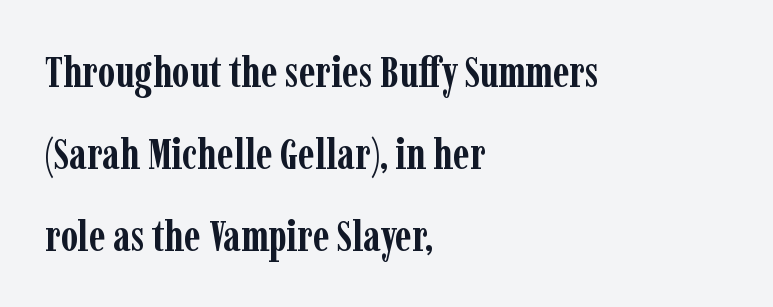
The designer went with a serif here, giving each stem small feet. The space directly below the letters is spotless. Caption: standard tracking, unaltered. The passage shown is emphatically bold.
